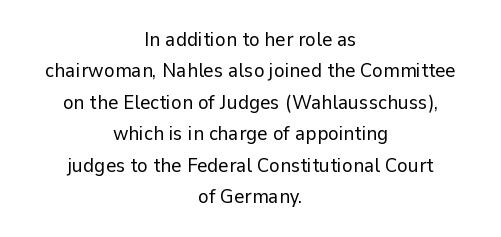
If you drew a line through each stem, it would be perfectly vertical. Short and long lines alike share a common midpoint. In terms of letterspacing, this is plain default setting. Letters rest on an invisible, unmarked baseline. Weight: in the light-to-regular range.
